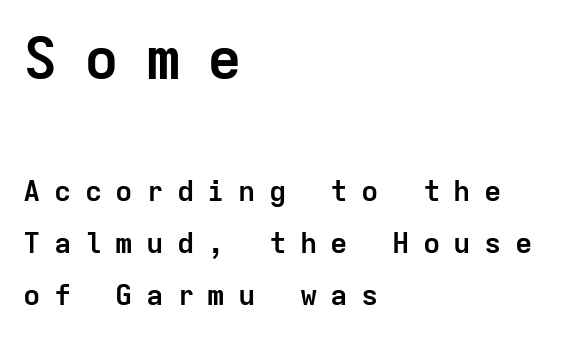
{"serif": "no", "italic": "no", "bold": "yes", "weight": "semibold", "width": "normal", "stroke_contrast": "low", "x_height": "medium", "monospaced": "yes", "underline": "no", "align": "left", "line_spacing_ratio": 1.79, "letter_spacing": "wide", "letter_spacing_em": 0.46, "larger_block": "first", "size_ratio": 2.0, "glyph_px": 58}
